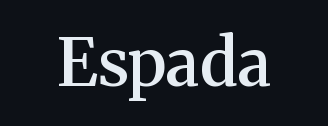
Italic: no, the glyphs are upright roman. Look at the tracking — it's just the regular setting, nothing added. The face used here is proportionally spaced, like ordinary book or web type. The face used here is seriffed, in the tradition of book romans. The typesetting leans somewhat heavy: a semibold. Words float on clear page, feet unadorned.
